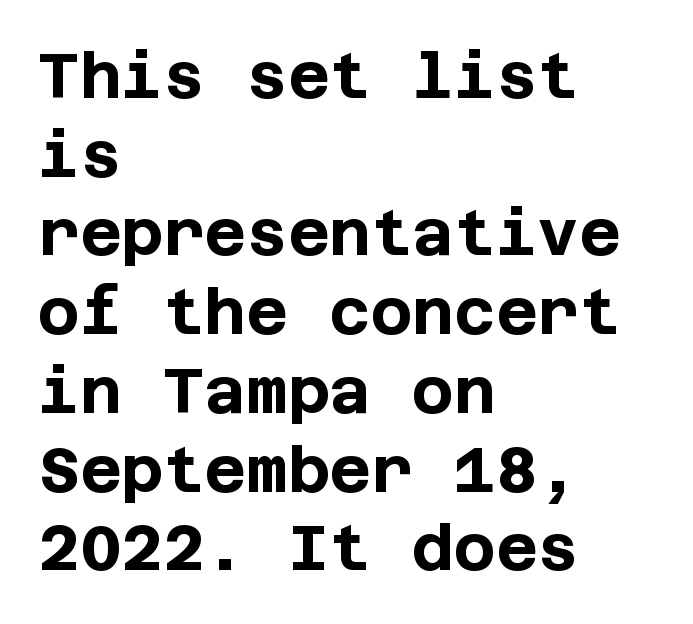
The image shows 64 px bold sans-serif type, upright; set left-aligned, line spacing 1.23x, normal letter spacing, not underlined; low stroke contrast and a large x-height.
